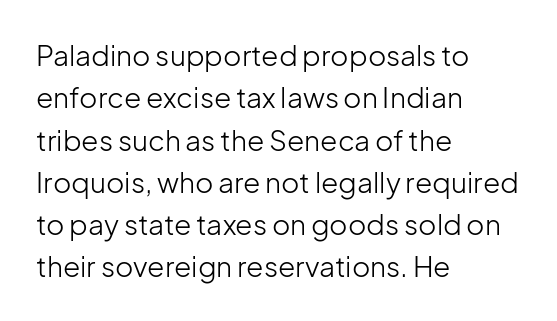
Q: Is the text bold? A: No.
Q: Is the text italic (slanted)? A: No, it is upright.
Q: Is the typeface a serif or a sans-serif typeface? A: Sans-serif.
Q: Is the text underlined? A: No.
Q: How is the paragraph aligned? A: Left-aligned.
Q: Is the spacing between letters normal or unusually wide? A: Normal.
Q: Is the spacing between lines tight, normal or loose? A: Normal.
Q: Width (condensed, normal, or wide)? A: Normal.
Q: Stroke contrast? A: Low.
Q: x-height? A: Medium.
Q: Monospaced? A: No.
